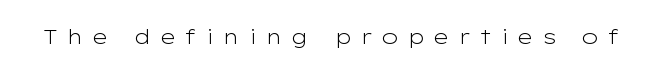
{"italic": "no", "bold": "no", "underline": "no", "letter_spacing": "wide", "letter_spacing_em": 0.38, "glyph_px": 21}
